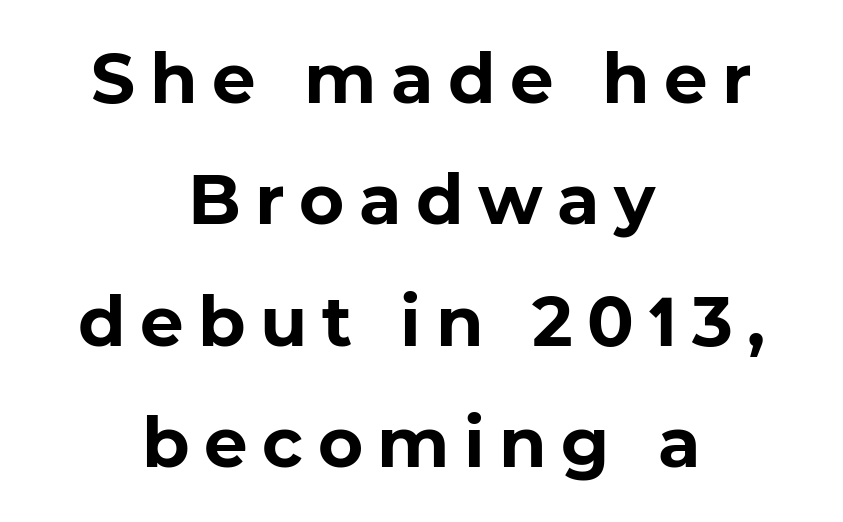
Q: Is the text bold? A: Yes.
Q: Is the typeface a serif or a sans-serif typeface? A: Sans-serif.
Q: Is the text underlined? A: No.
Q: How is the paragraph aligned? A: Centered.
Q: Is the spacing between letters normal or unusually wide? A: Unusually wide.
Q: Width (condensed, normal, or wide)? A: Normal.
Q: Stroke contrast? A: Low.
Q: x-height? A: Medium.
Q: Monospaced? A: No.
